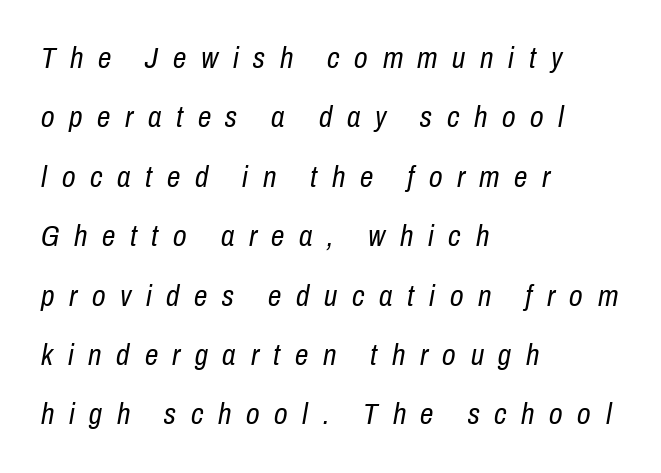
{"italic": "yes", "lean": "right", "slant_degrees": 10, "bold": "no", "weight": "regular", "width": "condensed", "stroke_contrast": "low", "x_height": "medium", "monospaced": "no", "underline": "no", "align": "left", "line_spacing": "loose", "line_spacing_ratio": 1.98, "letter_spacing": "wide", "letter_spacing_em": 0.49, "glyph_px": 30}
